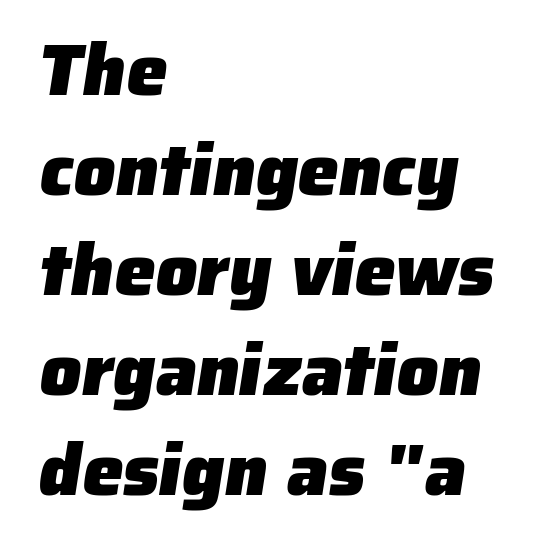
The image shows 73 px heavy sans-serif type; set left-aligned, normal line spacing (1.37x), normal letter spacing, not underlined; low stroke contrast and a medium x-height.
